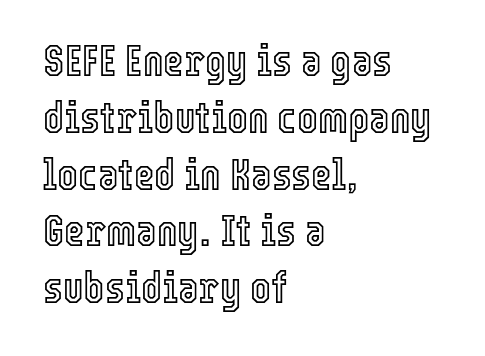
The image shows 44 px condensed type, upright; set left-aligned, normal line spacing (1.29x), normal letter spacing, not underlined; a medium x-height.
